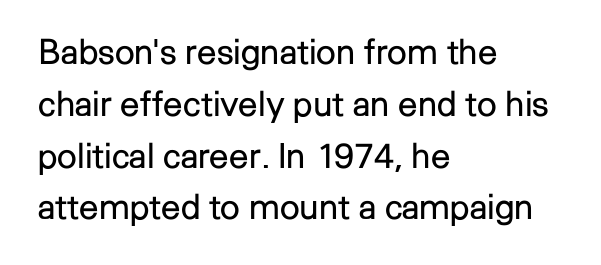
{"serif": "no", "italic": "no", "bold": "no", "weight": "regular", "width": "normal", "stroke_contrast": "low", "x_height": "medium", "monospaced": "no", "underline": "no", "align": "left", "line_spacing": "normal", "line_spacing_ratio": 1.48, "letter_spacing": "normal", "letter_spacing_em": 0.0, "glyph_px": 35}
